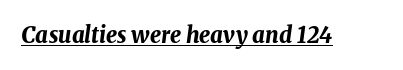
The image shows 22 px bold type, italic (leaning right); set normal letter spacing, underlined.
